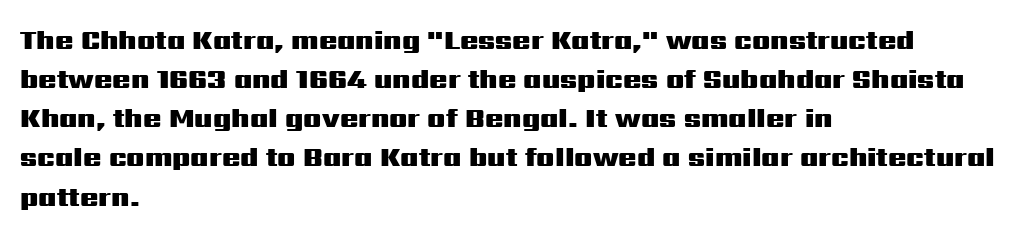
The image shows 27 px bold type, upright; set left-aligned, normal line spacing (1.45x), normal letter spacing, not underlined.
